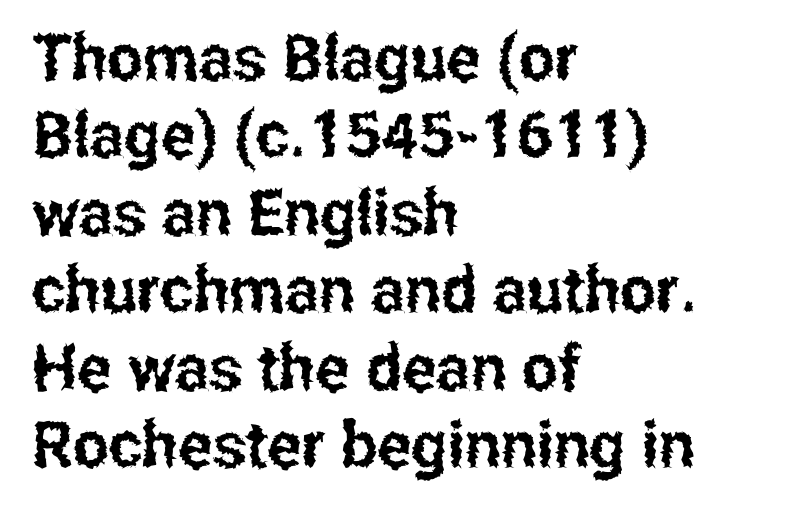
Is the block centered? No — it sits flush against the left margin. Nobody touched the tracking dial on this one. Proportional: the letters do not fall into vertical columns. The lettering stays uniformly vertical, giving the passage a roman look. A bare baseline throughout the passage.
